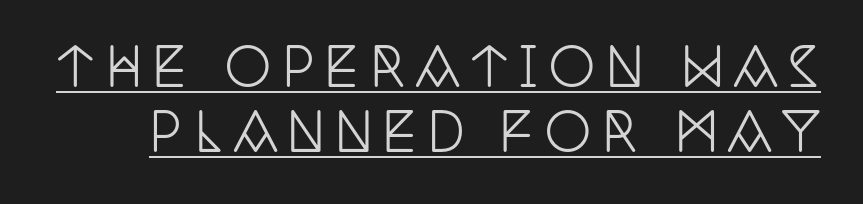
{"serif": "yes", "italic": "no", "width": "condensed", "stroke_contrast": "low", "x_height": "large", "monospaced": "no", "underline": "yes", "line_spacing": "normal", "line_spacing_ratio": 1.25, "glyph_px": 52}
